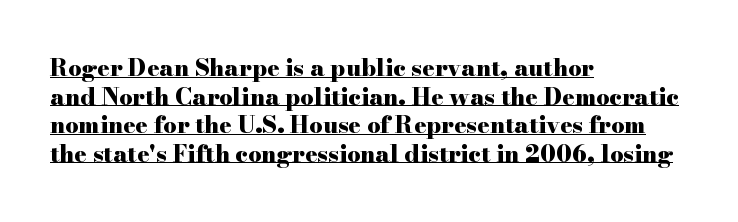
The rendered words wear a rule along their underside. The sample has been set heavy, in full bold. Unlike italic type, these characters show no tilt at all. The rendering keeps characters at their native spacing.
